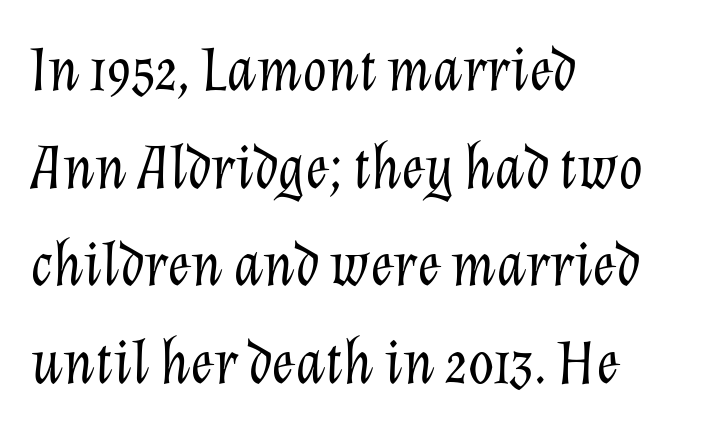
{"italic": "yes", "lean": "right", "slant_degrees": 12, "bold": "no", "weight": "light", "width": "normal", "stroke_contrast": "low", "x_height": "medium", "monospaced": "no", "underline": "no", "align": "left", "line_spacing": "normal", "line_spacing_ratio": 1.55, "letter_spacing": "normal", "letter_spacing_em": 0.0, "glyph_px": 63}
